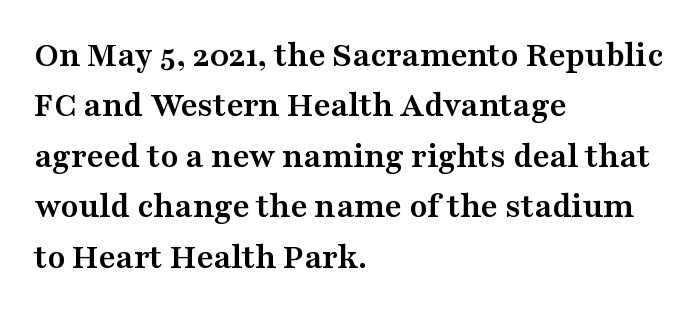
Q: Is the text bold? A: Yes.
Q: Is the text italic (slanted)? A: No, it is upright.
Q: Is the typeface a serif or a sans-serif typeface? A: Serif.
Q: Is the text underlined? A: No.
Q: How is the paragraph aligned? A: Left-aligned.
Q: Is the spacing between letters normal or unusually wide? A: Normal.
Q: Is the spacing between lines tight, normal or loose? A: Normal.
Q: Width (condensed, normal, or wide)? A: Wide.
Q: Stroke contrast? A: Medium.
Q: x-height? A: Medium.
Q: Monospaced? A: No.
